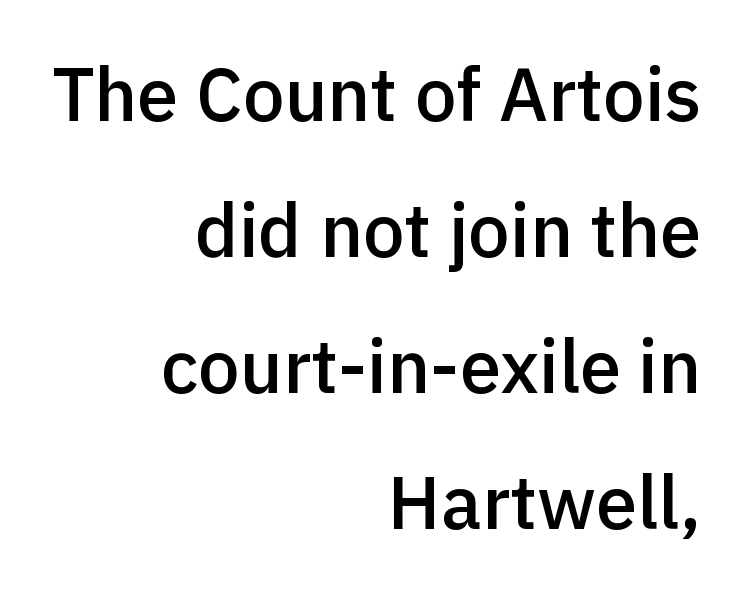
The image shows 74 px semibold sans-serif type, upright; set right-aligned, line spacing 1.84x, normal letter spacing, not underlined; a medium x-height.
